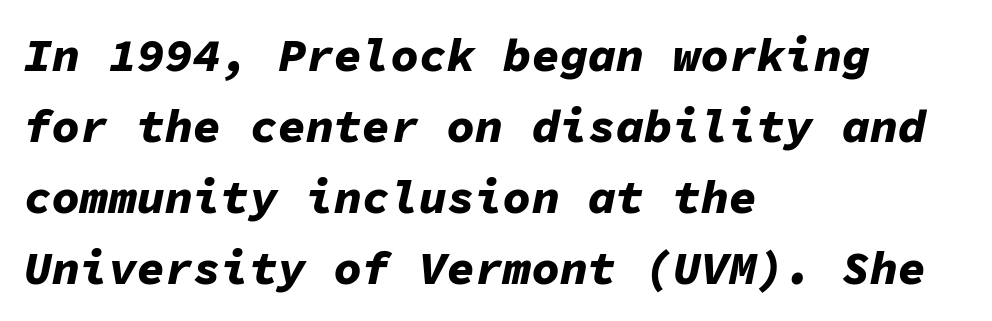
The image shows 47 px bold type, italic (leaning right), monospaced; set left-aligned, normal line spacing (1.51x), normal letter spacing, not underlined; low stroke contrast and a medium x-height.
